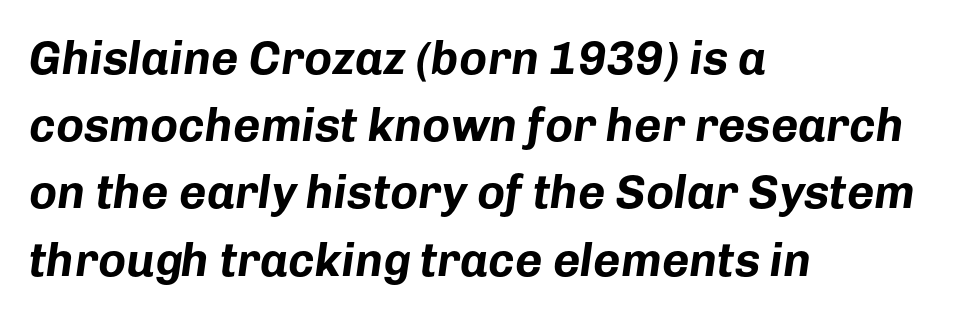
The lines in this sample share a left origin and differ only in where they stop. The text carries the slant typical of an italic or oblique font. Here the designer chose a conventional face with non-uniform glyph widths. Interline gaps are of average width in this sample. Descender tails drop into unmarked territory. The rendering keeps characters at their native spacing.
